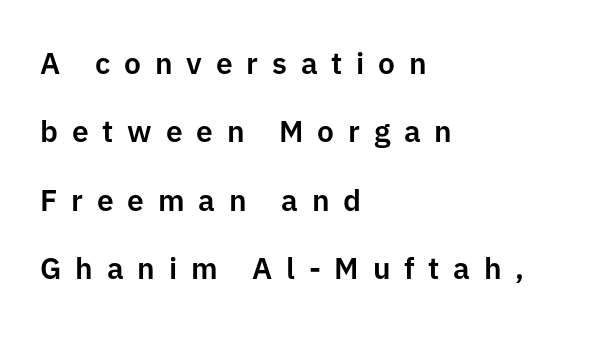
Q: Is the text italic (slanted)? A: No, it is upright.
Q: Is the typeface a serif or a sans-serif typeface? A: Sans-serif.
Q: Is the text underlined? A: No.
Q: How is the paragraph aligned? A: Left-aligned.
Q: Is the spacing between letters normal or unusually wide? A: Unusually wide.
Q: Is the spacing between lines tight, normal or loose? A: Loose.
Q: Width (condensed, normal, or wide)? A: Normal.
Q: Stroke contrast? A: Low.
Q: x-height? A: Medium.
Q: Monospaced? A: No.
